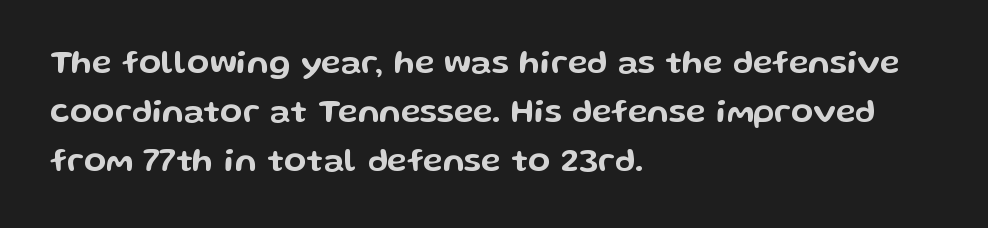
{"serif": "no", "italic": "no", "width": "wide", "stroke_contrast": "low", "x_height": "medium", "monospaced": "no", "underline": "no", "align": "left", "line_spacing": "normal", "line_spacing_ratio": 1.48, "letter_spacing": "normal", "letter_spacing_em": 0.0, "glyph_px": 33}
